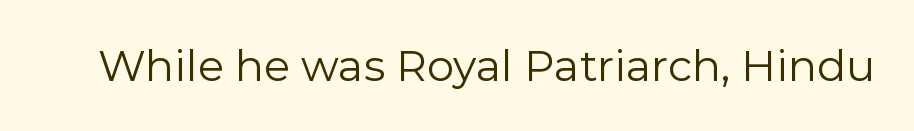
The image shows 43 px regular-weight sans-serif type, upright; set normal letter spacing, not underlined; a medium x-height.
